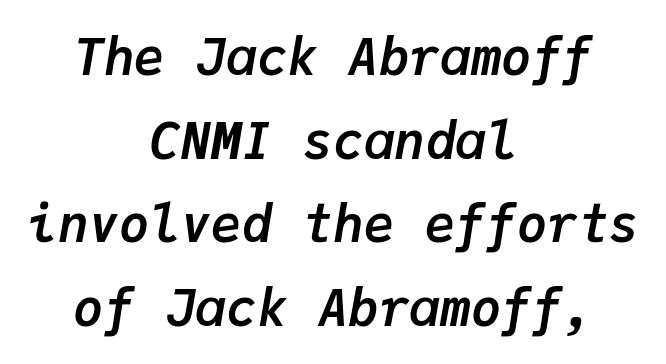
The image shows 51 px semibold type, italic (leaning right), monospaced; set centered, normal line spacing (1.64x), normal letter spacing, not underlined; low stroke contrast and a medium x-height.
